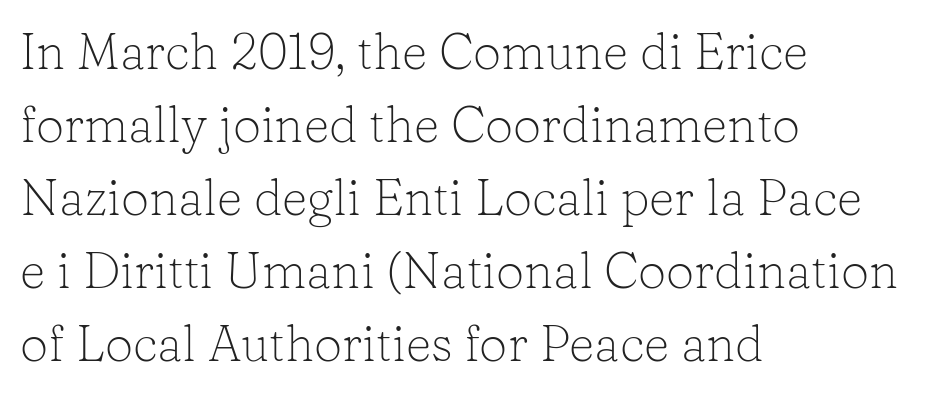
Q: Is the text bold? A: No.
Q: Is the text italic (slanted)? A: No, it is upright.
Q: Is the typeface a serif or a sans-serif typeface? A: Serif.
Q: Is the text underlined? A: No.
Q: How is the paragraph aligned? A: Left-aligned.
Q: Is the spacing between letters normal or unusually wide? A: Normal.
Q: Is the spacing between lines tight, normal or loose? A: Normal.
Q: Width (condensed, normal, or wide)? A: Normal.
Q: Stroke contrast? A: Low.
Q: x-height? A: Medium.
Q: Monospaced? A: No.
